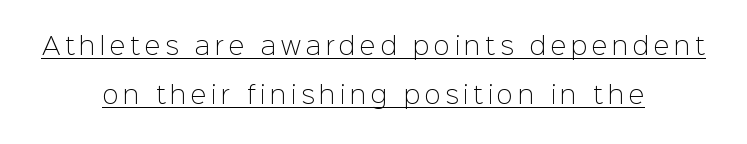
{"italic": "no", "bold": "no", "underline": "yes", "align": "center", "line_spacing": "loose", "line_spacing_ratio": 2.03, "glyph_px": 24}
